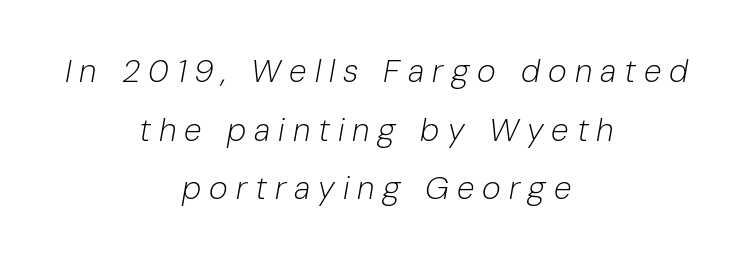
{"italic": "yes", "lean": "right", "slant_degrees": 10, "bold": "no", "weight": "light", "width": "normal", "stroke_contrast": "low", "x_height": "medium", "monospaced": "no", "underline": "no", "align": "center", "line_spacing_ratio": 1.83, "letter_spacing": "wide", "letter_spacing_em": 0.25, "glyph_px": 32}
